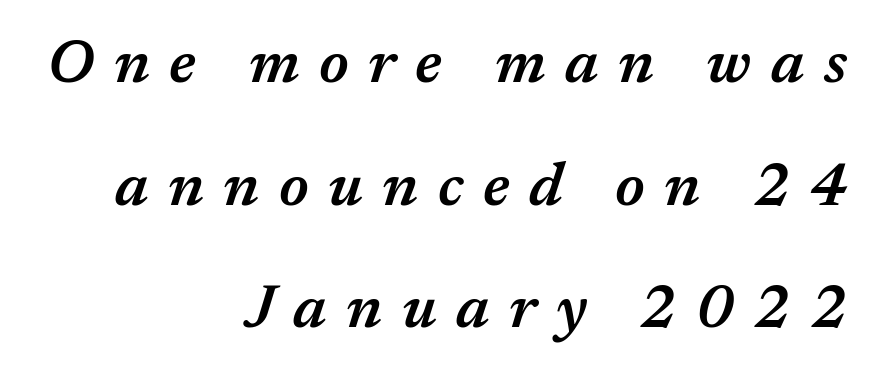
{"italic": "yes", "lean": "right", "slant_degrees": 17, "bold": "semi", "weight": "semibold", "width": "normal", "stroke_contrast": "medium", "x_height": "medium", "monospaced": "no", "underline": "no", "align": "right", "line_spacing": "loose", "line_spacing_ratio": 2.01, "letter_spacing": "wide", "letter_spacing_em": 0.32, "glyph_px": 61}
